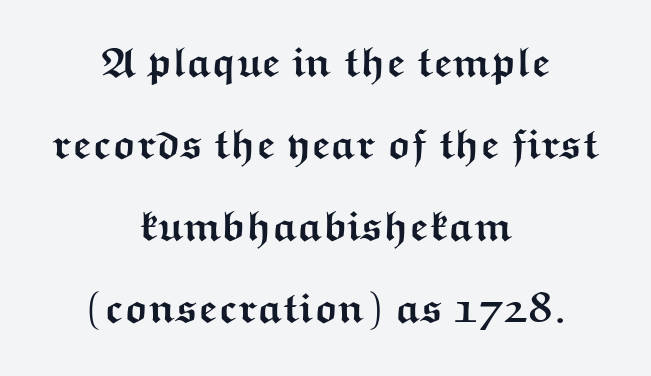
Characters remain perfectly vertical along every line. Here the glyphs are tracked normally, forming tight word shapes. The strokes are fattened all the way to bold. Reading down the block, each line starts at a different indent, mirrored at its end.
